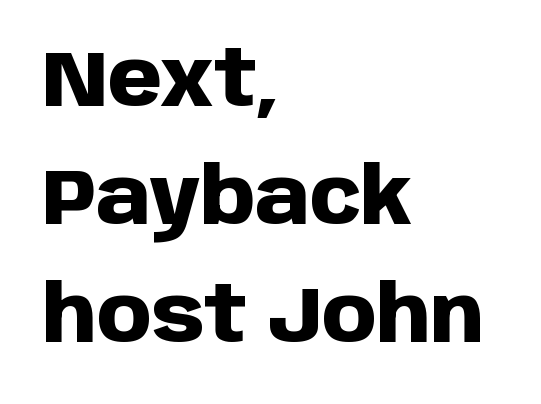
{"serif": "no", "italic": "no", "bold": "yes", "weight": "heavy", "width": "normal", "stroke_contrast": "low", "x_height": "large", "monospaced": "no", "underline": "no", "align": "left", "line_spacing": "normal", "line_spacing_ratio": 1.51, "letter_spacing": "normal", "letter_spacing_em": 0.0, "glyph_px": 78}
